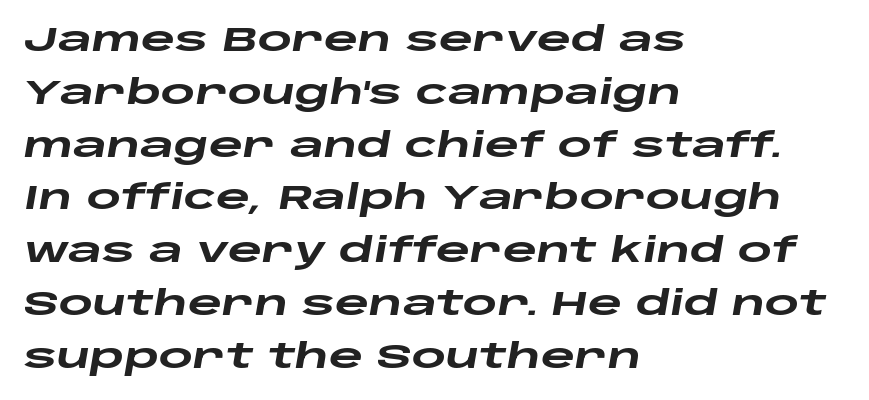
Designer's note — italics engaged. The space directly below the letters is spotless. The gaps between neighbouring characters are ordinary and unremarkable. Does the weight exceed regular? Yes, all the way to bold. Do the characters align in a grid? No, the font is proportional. Leading: standard.
